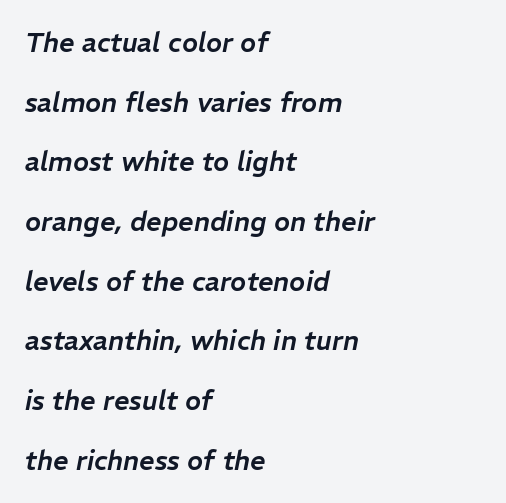
{"italic": "yes", "lean": "right", "slant_degrees": 11, "underline": "no", "align": "left", "line_spacing": "loose", "line_spacing_ratio": 2.21, "letter_spacing": "normal", "letter_spacing_em": 0.0, "glyph_px": 27}
